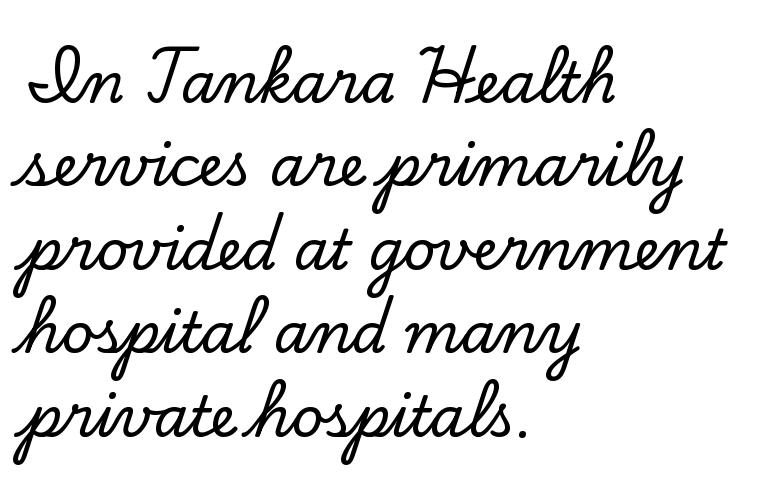
The typeface chosen for these lines features serifs. The zone under the glyphs is completely vacant. The setting favours the left margin, as ordinary paragraphs usually do.
